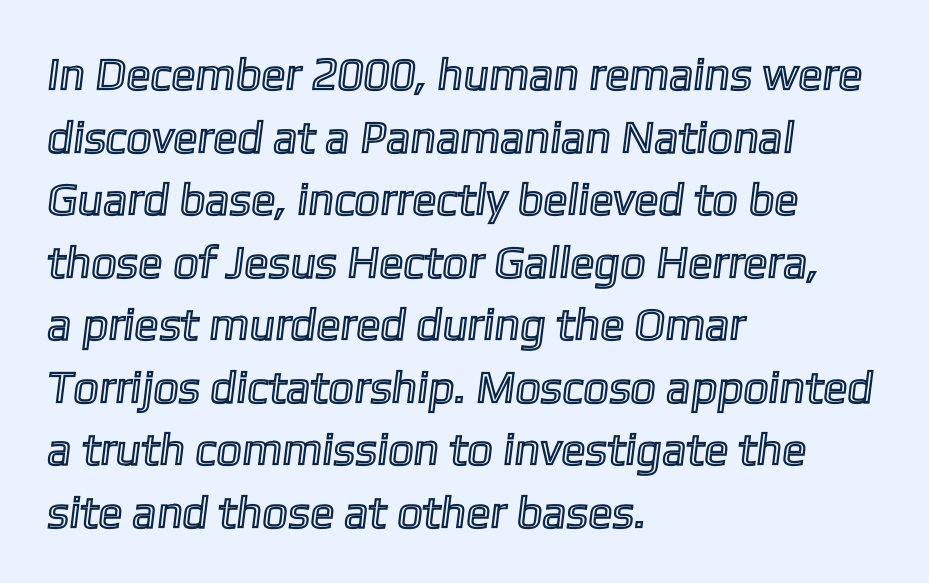
{"width": "normal", "x_height": "medium", "monospaced": "no", "underline": "no", "align": "left", "line_spacing": "normal", "line_spacing_ratio": 1.39, "letter_spacing": "normal", "letter_spacing_em": 0.0, "glyph_px": 45}
